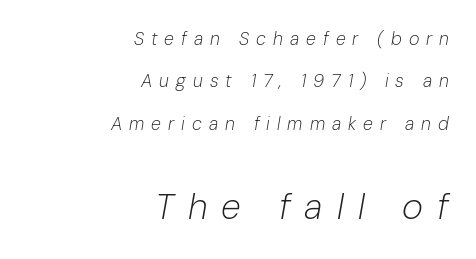
Q: Is the text bold? A: No.
Q: Is the text italic (slanted)? A: Yes, it leans right by about 10 degrees.
Q: Is the text underlined? A: No.
Q: How is the paragraph aligned? A: Right-aligned.
Q: Is the spacing between letters normal or unusually wide? A: Unusually wide.
Q: Is the spacing between lines tight, normal or loose? A: Loose.
Q: Which block of text is set in a larger size, the first (top) or the second (bottom)? A: The second (bottom) one.
Q: Width (condensed, normal, or wide)? A: Normal.
Q: Stroke contrast? A: Low.
Q: x-height? A: Medium.
Q: Monospaced? A: No.
